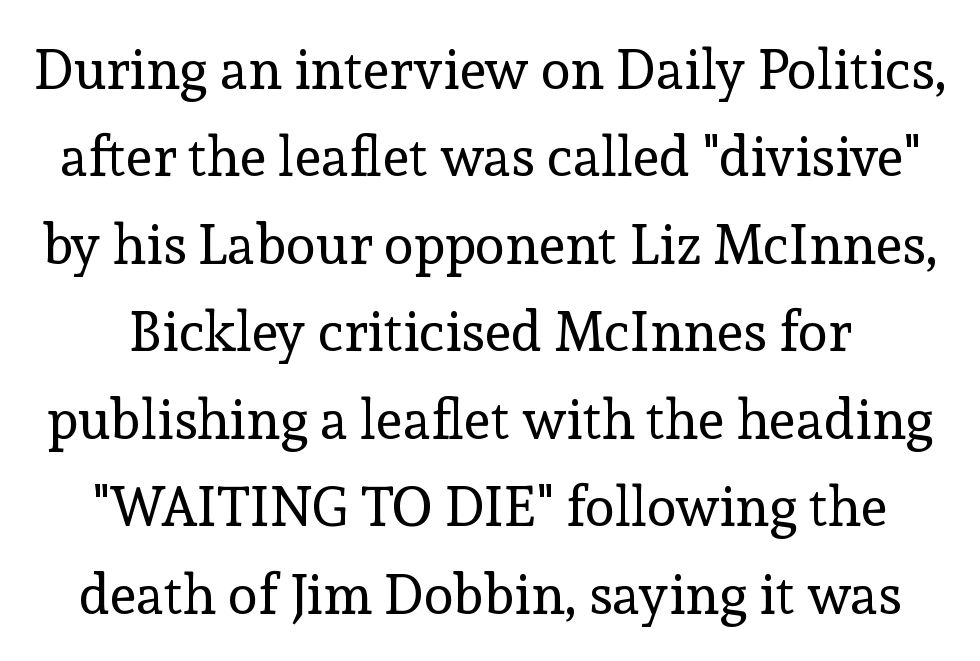
Q: Is the text bold? A: No.
Q: Is the text italic (slanted)? A: No, it is upright.
Q: Is the typeface a serif or a sans-serif typeface? A: Serif.
Q: Is the text underlined? A: No.
Q: Is the spacing between letters normal or unusually wide? A: Normal.
Q: Is the spacing between lines tight, normal or loose? A: Normal.
Q: Width (condensed, normal, or wide)? A: Normal.
Q: x-height? A: Medium.
Q: Monospaced? A: No.
